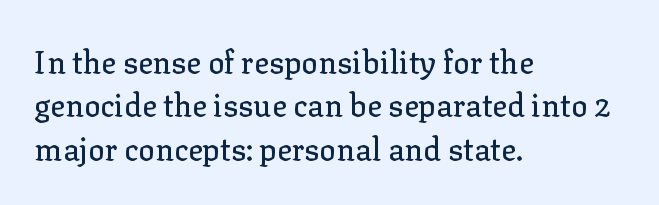
{"serif": "yes", "italic": "no", "width": "normal", "stroke_contrast": "low", "x_height": "medium", "monospaced": "no", "underline": "no", "align": "left", "line_spacing": "normal", "line_spacing_ratio": 1.4, "letter_spacing": "normal", "letter_spacing_em": 0.0, "glyph_px": 31}
